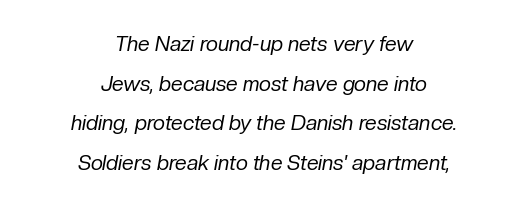
Underlining? Definitely not there. Students, note that the glyphs here touch the page at normal intervals. On a weight scale, this lands at 450 or below. Emphasis-style slanted type is in use. Visually the block forms a symmetrical silhouette, jagged on both flanks.
